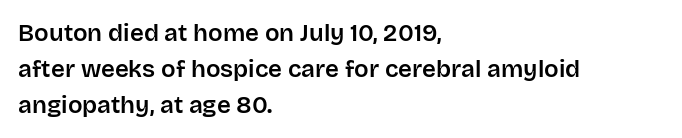
{"italic": "no", "underline": "no", "align": "left", "line_spacing": "normal", "line_spacing_ratio": 1.49, "letter_spacing": "normal", "letter_spacing_em": 0.0, "glyph_px": 24}
